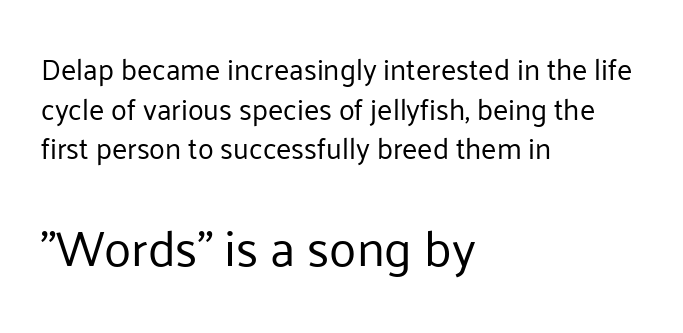
Letterform terminals end flat and unadorned throughout the passage. The typography opts for an upright posture over an oblique one. Think of a printed novel: that variable character pitch is what you see here. Teacher's note: observe the even left margin — that is flush-left alignment.
